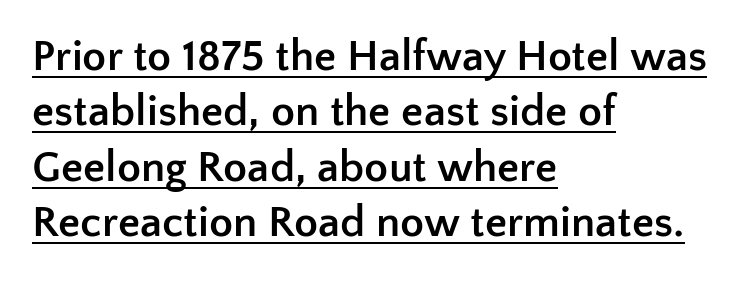
Q: Is the text bold? A: Yes.
Q: Is the text italic (slanted)? A: No, it is upright.
Q: Is the typeface a serif or a sans-serif typeface? A: Sans-serif.
Q: Is the text underlined? A: Yes.
Q: How is the paragraph aligned? A: Left-aligned.
Q: Is the spacing between letters normal or unusually wide? A: Normal.
Q: Is the spacing between lines tight, normal or loose? A: Normal.
Q: Width (condensed, normal, or wide)? A: Normal.
Q: Stroke contrast? A: Low.
Q: x-height? A: Medium.
Q: Monospaced? A: No.
